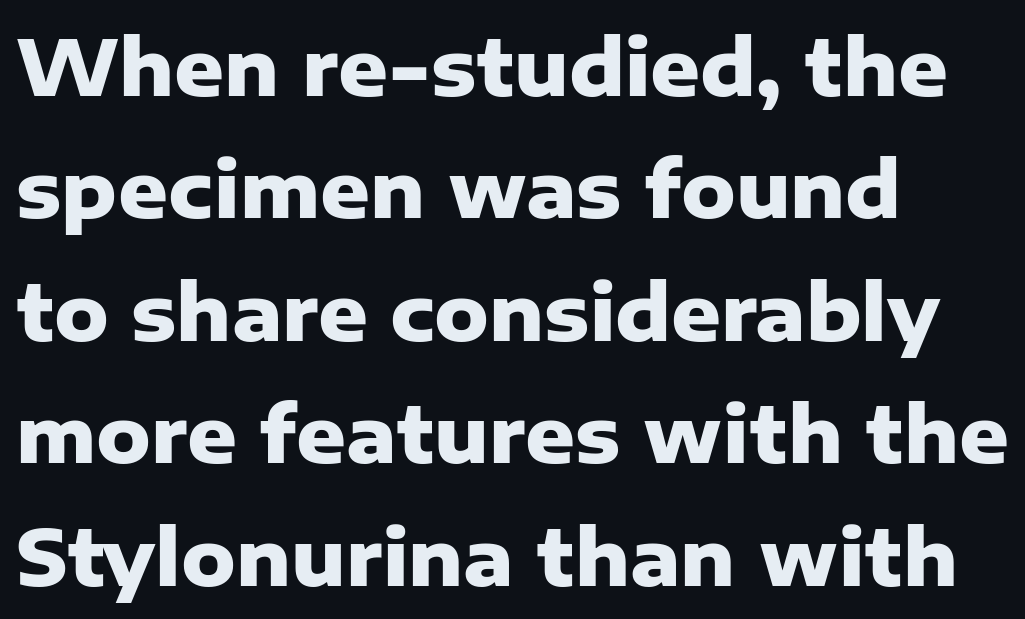
Q: Is the text bold? A: Yes.
Q: Is the text italic (slanted)? A: No, it is upright.
Q: Is the typeface a serif or a sans-serif typeface? A: Sans-serif.
Q: Is the text underlined? A: No.
Q: How is the paragraph aligned? A: Left-aligned.
Q: Is the spacing between letters normal or unusually wide? A: Normal.
Q: Is the spacing between lines tight, normal or loose? A: Normal.
Q: Width (condensed, normal, or wide)? A: Normal.
Q: Stroke contrast? A: Low.
Q: x-height? A: Medium.
Q: Monospaced? A: No.
